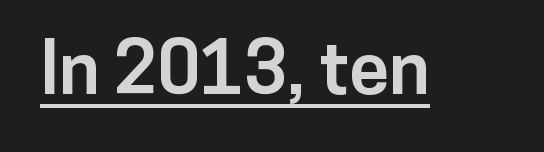
The image shows 72 px bold sans-serif type, upright; set normal letter spacing, underlined; low stroke contrast and a medium x-height.
